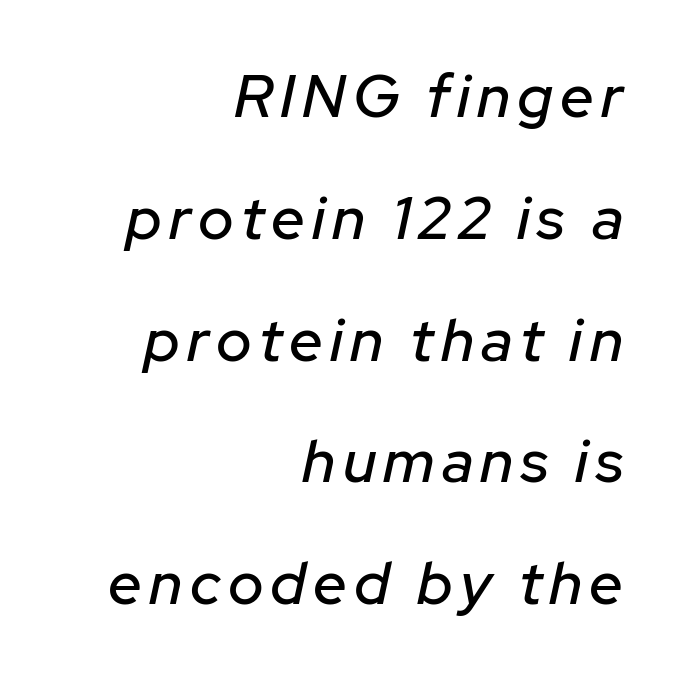
The image shows 60 px text type, italic (leaning right); set right-aligned, loose line spacing (2.03x), not underlined; low stroke contrast and a medium x-height.
